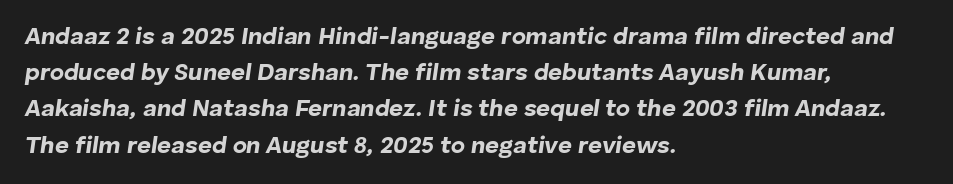
{"italic": "yes", "lean": "right", "slant_degrees": 8, "bold": "yes", "underline": "no", "align": "left", "line_spacing": "normal", "line_spacing_ratio": 1.51, "letter_spacing": "normal", "letter_spacing_em": 0.0, "glyph_px": 24}
